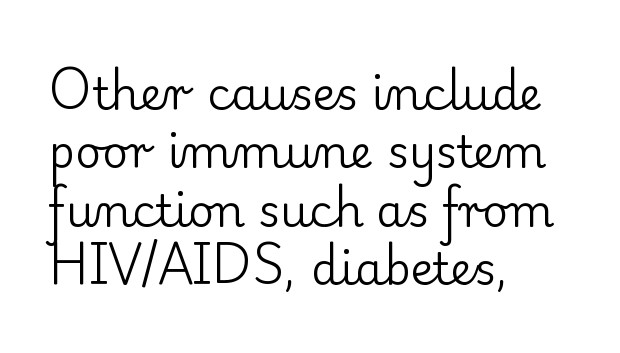
Q: Is the text bold? A: No.
Q: Is the text italic (slanted)? A: No, it is upright.
Q: Is the typeface a serif or a sans-serif typeface? A: Serif.
Q: Is the text underlined? A: No.
Q: How is the paragraph aligned? A: Left-aligned.
Q: Is the spacing between letters normal or unusually wide? A: Normal.
Q: Is the spacing between lines tight, normal or loose? A: Normal.
Q: Width (condensed, normal, or wide)? A: Normal.
Q: Stroke contrast? A: Low.
Q: x-height? A: Small.
Q: Monospaced? A: No.
